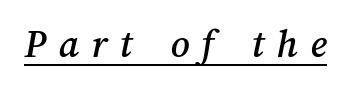
The rendering uses natural spacing where letterforms have individual widths. Like a heading marked for emphasis, these lines bear an underscore. Caption: expanded tracking, letters set apart.
